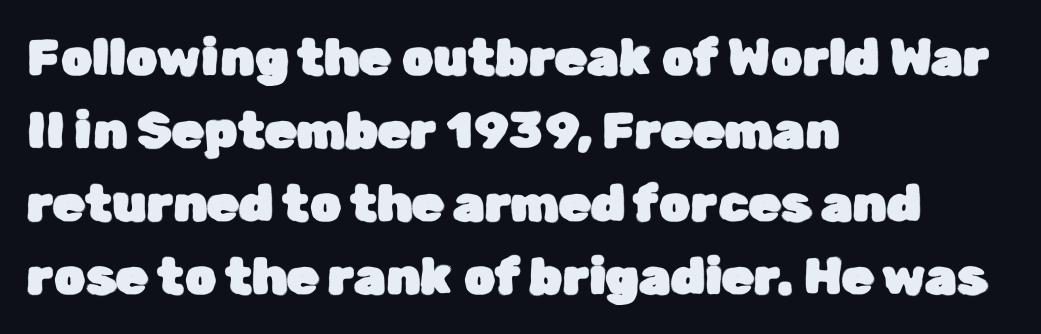
The image shows 51 px sans-serif type, upright; set left-aligned, normal line spacing (1.43x), normal letter spacing, not underlined; low stroke contrast and a medium x-height.
